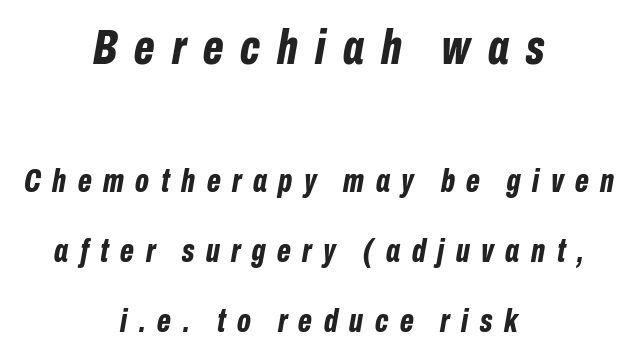
{"italic": "yes", "lean": "right", "slant_degrees": 10, "bold": "yes", "weight": "bold", "width": "condensed", "stroke_contrast": "low", "x_height": "medium", "monospaced": "no", "underline": "no", "align": "center", "line_spacing": "loose", "line_spacing_ratio": 2.12, "letter_spacing": "wide", "letter_spacing_em": 0.35, "larger_block": "first", "size_ratio": 1.48, "glyph_px": 49}
